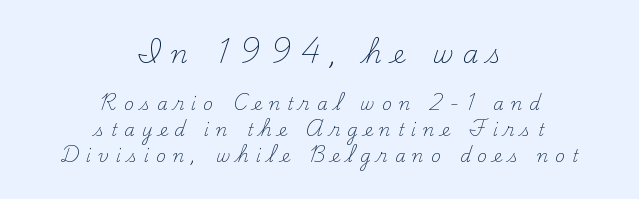
Q: Is the text bold? A: No.
Q: Is the text italic (slanted)? A: Yes.
Q: Is the text underlined? A: No.
Q: How is the paragraph aligned? A: Centered.
Q: Is the spacing between letters normal or unusually wide? A: Unusually wide.
Q: Is the spacing between lines tight, normal or loose? A: Normal.
Q: Which block of text is set in a larger size, the first (top) or the second (bottom)? A: The first (top) one.
